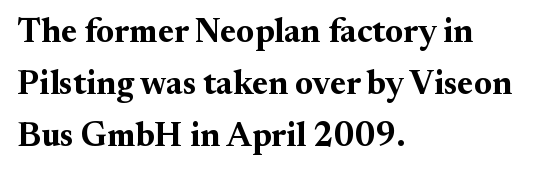
Font category for this specimen: serif. The vertical gap from one line to the next is medium. Glyph-to-glyph distance matches everyday printed text. Descenders are the only things crossing below the line. Layout note: lines flush left.
